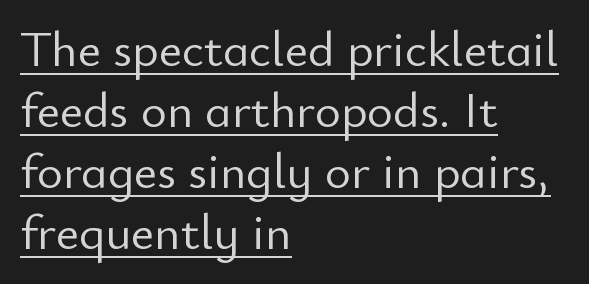
The face used here is proportionally spaced, like ordinary book or web type. In terms of letterform style, serifs are entirely absent. Inter-character spacing is left at the font's built-in metrics. The characters are drawn with everyday or finer stroke widths.
